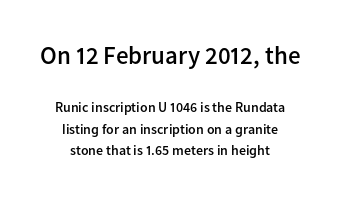
Short note: letters normally spaced. Each new line begins a customary step beneath the previous one. Descender tails drop into unmarked territory. These lines are centered, leaving both edges ragged. The letters are semibold — heavier than regular but short of a full bold. Look at the glyph heights: the upper group is clearly the bigger setting.
